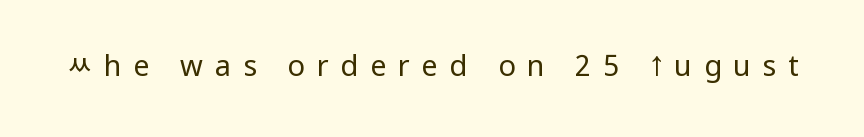
Q: Is the text bold? A: No.
Q: Is the text italic (slanted)? A: No, it is upright.
Q: Is the typeface a serif or a sans-serif typeface? A: Sans-serif.
Q: Is the text underlined? A: No.
Q: Is the spacing between letters normal or unusually wide? A: Unusually wide.
Q: Width (condensed, normal, or wide)? A: Condensed.
Q: Stroke contrast? A: Low.
Q: x-height? A: Large.
Q: Monospaced? A: No.
